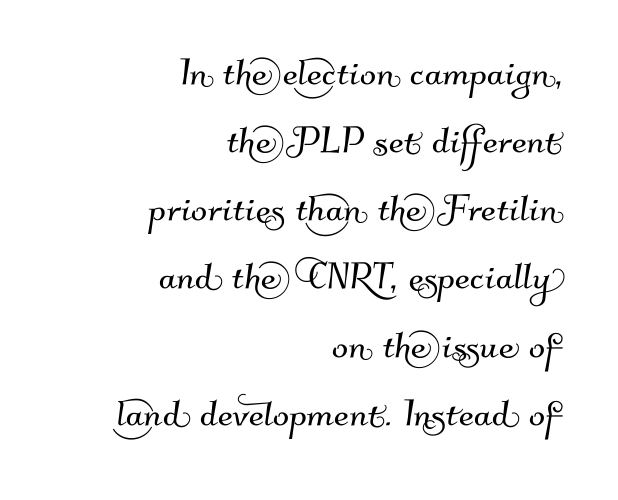
{"serif": "no", "width": "normal", "stroke_contrast": "medium", "x_height": "small", "monospaced": "no", "underline": "no", "align": "right", "line_spacing": "normal", "line_spacing_ratio": 1.42, "letter_spacing": "normal", "letter_spacing_em": 0.0, "glyph_px": 48}
